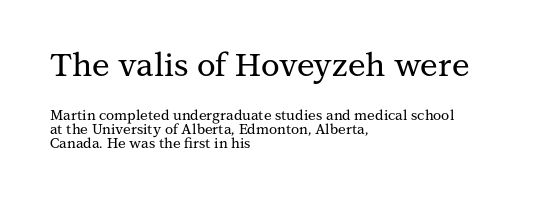
The image shows 32 px serif type, upright; set left-aligned, tight line spacing (1.0x), normal letter spacing, not underlined; the first (top) block is 2.29x larger; medium stroke contrast and a medium x-height.
